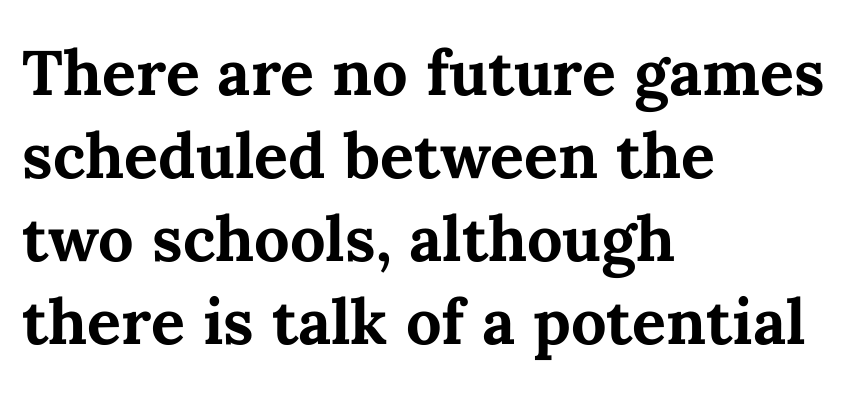
The letters advance in unequal steps, a hallmark of proportional type. The passage is arranged the way most books set body copy — flush left. These lines sit exactly where default settings would place them. Characters follow at the spacing the type designer built in. You'd pick this weight for a headline — it's a proper bold. Words float on clear page, feet unadorned.
